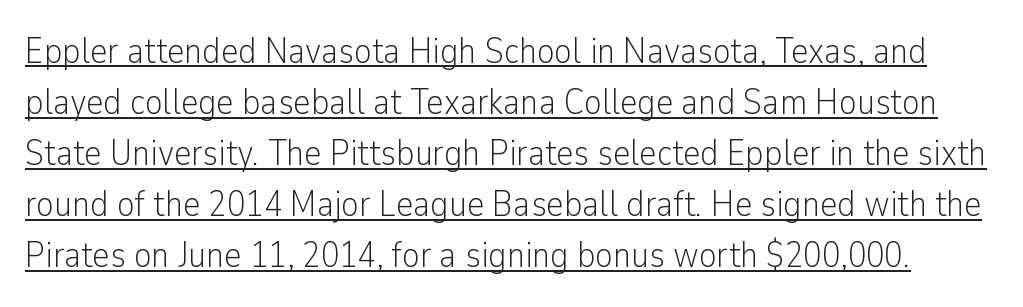
The image shows 37 px light, condensed sans-serif type, upright; set normal line spacing (1.38x), normal letter spacing, underlined; low stroke contrast and a medium x-height.
